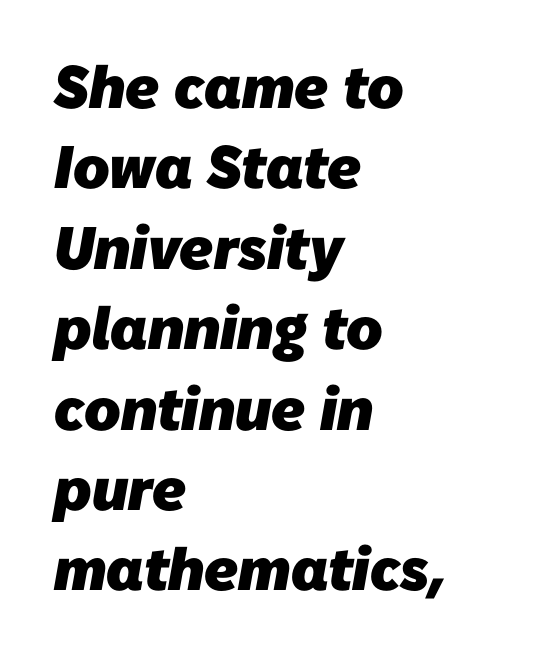
Letters rest on an invisible, unmarked baseline. Each new line begins a customary step beneath the previous one. The sample has been set heavy, in full bold. Note the varied advance widths — an 'i' is clearly narrower than an 'm'. In CSS terms this would be text-align: left. Inter-character spacing is left at the font's built-in metrics.
